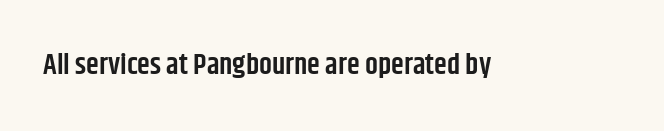
{"serif": "no", "italic": "no", "bold": "semi", "weight": "semibold", "width": "condensed", "stroke_contrast": "low", "x_height": "large", "monospaced": "no", "underline": "no", "letter_spacing": "normal", "letter_spacing_em": 0.0, "glyph_px": 29}
